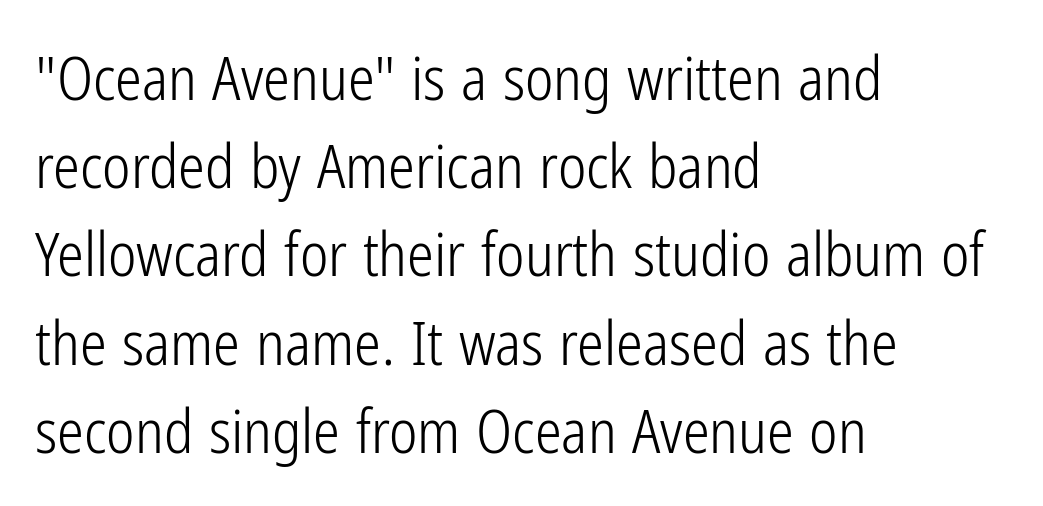
The type family on display is of the sans-serif kind. No extra ink here — the face is not bold. Horizontal bands of white between lines are of average thickness. This rendering features lettering with no underline.
